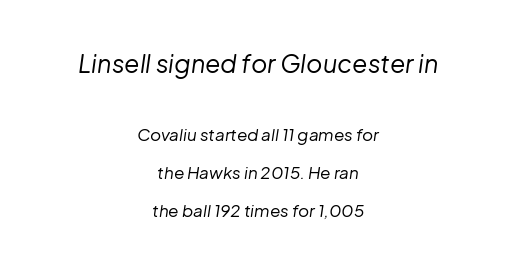
Q: Is the text bold? A: No.
Q: Is the text italic (slanted)? A: Yes, it leans right by about 8 degrees.
Q: Is the text underlined? A: No.
Q: How is the paragraph aligned? A: Centered.
Q: Is the spacing between letters normal or unusually wide? A: Normal.
Q: Is the spacing between lines tight, normal or loose? A: Loose.
Q: Which block of text is set in a larger size, the first (top) or the second (bottom)? A: The first (top) one.
